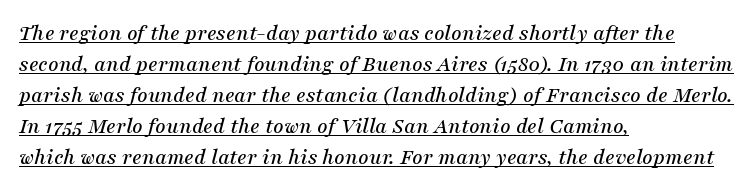
Whoever set this chose a conventional vertical rhythm. These lines stack with their left ends in a neat column. The glyphs look as if they've been sheared to an angle. The rendered words wear a rule along their underside.
